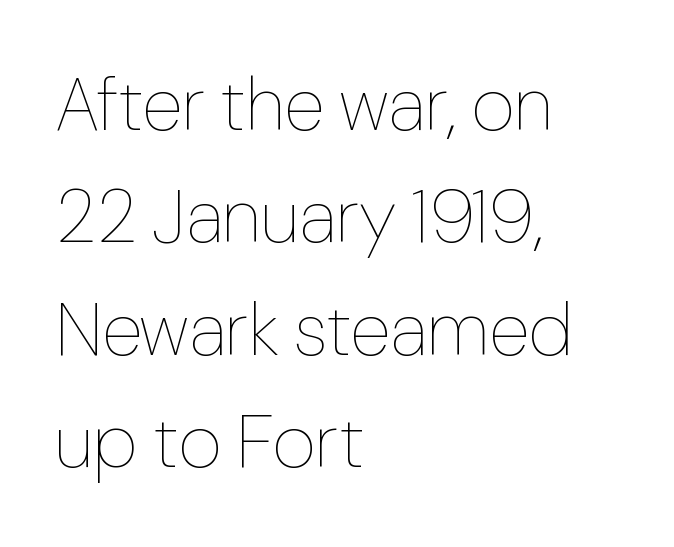
Q: Is the text bold? A: No.
Q: Is the text italic (slanted)? A: No, it is upright.
Q: Is the text underlined? A: No.
Q: How is the paragraph aligned? A: Left-aligned.
Q: Is the spacing between letters normal or unusually wide? A: Normal.
Q: Is the spacing between lines tight, normal or loose? A: Normal.
Q: Width (condensed, normal, or wide)? A: Normal.
Q: Stroke contrast? A: Low.
Q: x-height? A: Medium.
Q: Monospaced? A: No.
